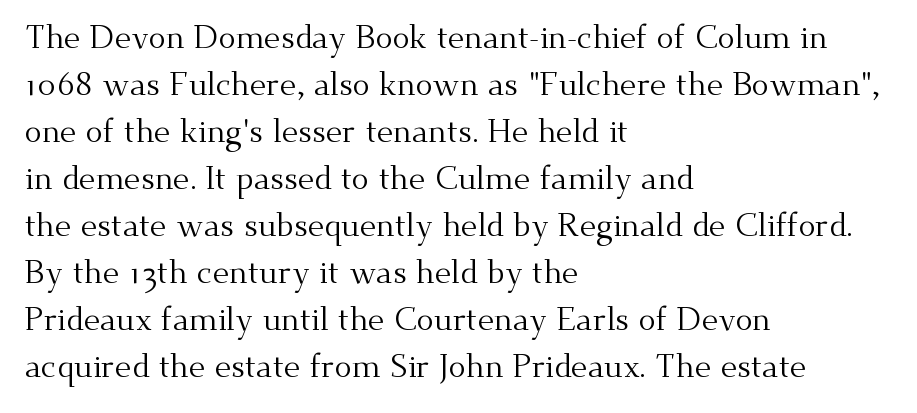
{"serif": "yes", "italic": "no", "bold": "no", "weight": "regular", "width": "normal", "stroke_contrast": "medium", "x_height": "small", "monospaced": "no", "underline": "no", "align": "left", "line_spacing": "normal", "line_spacing_ratio": 1.47, "letter_spacing": "normal", "letter_spacing_em": 0.0, "glyph_px": 32}
